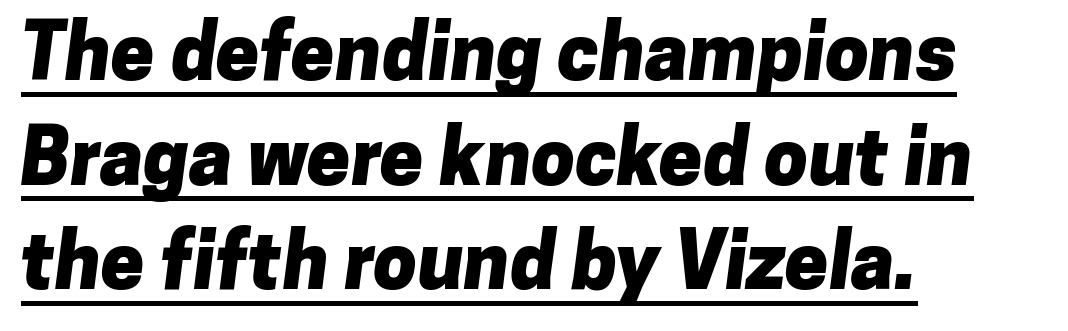
The image shows 78 px heavy sans-serif type; set left-aligned, normal line spacing (1.34x), normal letter spacing, underlined; low stroke contrast and a medium x-height.
